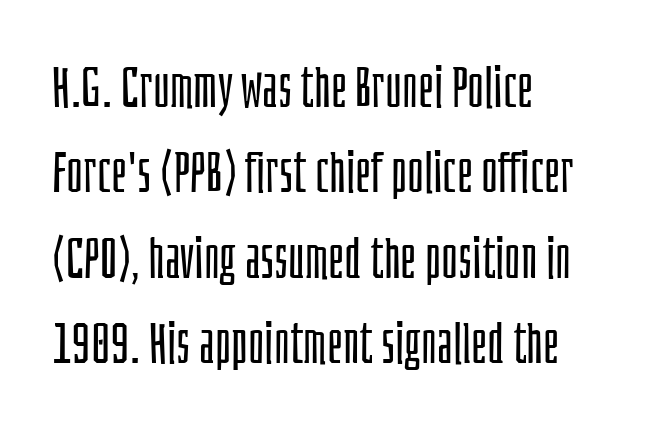
Q: Is the text bold? A: No.
Q: Is the text italic (slanted)? A: No, it is upright.
Q: Is the typeface a serif or a sans-serif typeface? A: Sans-serif.
Q: Is the text underlined? A: No.
Q: How is the paragraph aligned? A: Left-aligned.
Q: Is the spacing between letters normal or unusually wide? A: Normal.
Q: Is the spacing between lines tight, normal or loose? A: Normal.
Q: Width (condensed, normal, or wide)? A: Condensed.
Q: Stroke contrast? A: Low.
Q: x-height? A: Large.
Q: Monospaced? A: No.
